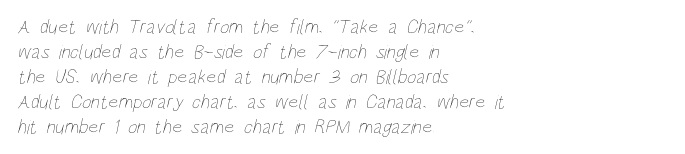
{"bold": "no", "underline": "no", "align": "left", "line_spacing": "normal", "line_spacing_ratio": 1.25, "letter_spacing": "normal", "letter_spacing_em": 0.0, "glyph_px": 20}
